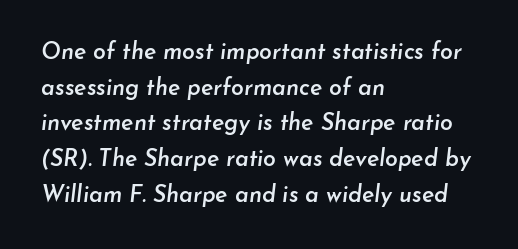
Q: Is the text bold? A: Semi-bold.
Q: Is the text italic (slanted)? A: Yes, it leans right by about 7 degrees.
Q: Is the text underlined? A: No.
Q: How is the paragraph aligned? A: Left-aligned.
Q: Is the spacing between letters normal or unusually wide? A: Normal.
Q: Is the spacing between lines tight, normal or loose? A: Normal.
